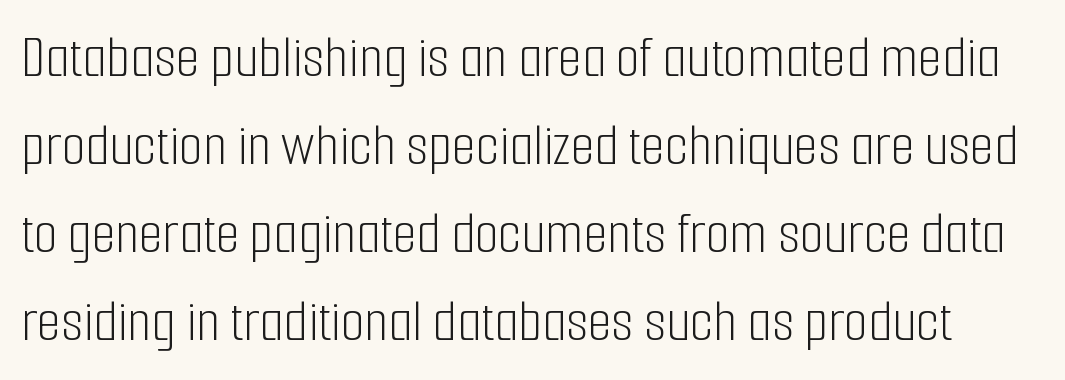
Q: Is the text bold? A: No.
Q: Is the text italic (slanted)? A: No, it is upright.
Q: Is the typeface a serif or a sans-serif typeface? A: Sans-serif.
Q: Is the text underlined? A: No.
Q: Is the spacing between letters normal or unusually wide? A: Normal.
Q: Is the spacing between lines tight, normal or loose? A: Normal.
Q: Width (condensed, normal, or wide)? A: Condensed.
Q: Stroke contrast? A: Low.
Q: x-height? A: Medium.
Q: Monospaced? A: No.
